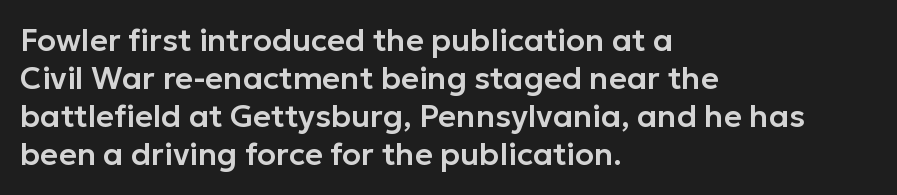
Q: Is the text italic (slanted)? A: No, it is upright.
Q: Is the typeface a serif or a sans-serif typeface? A: Sans-serif.
Q: Is the text underlined? A: No.
Q: How is the paragraph aligned? A: Left-aligned.
Q: Is the spacing between letters normal or unusually wide? A: Normal.
Q: Width (condensed, normal, or wide)? A: Normal.
Q: Stroke contrast? A: Low.
Q: x-height? A: Medium.
Q: Monospaced? A: No.
